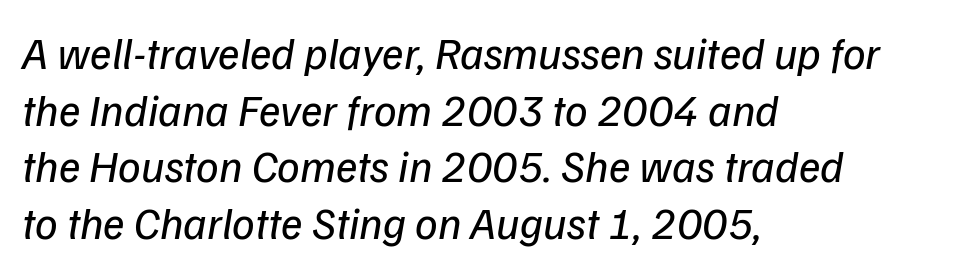
Q: Is the text bold? A: No.
Q: Is the text italic (slanted)? A: Yes, it leans right by about 9 degrees.
Q: Is the text underlined? A: No.
Q: How is the paragraph aligned? A: Left-aligned.
Q: Is the spacing between letters normal or unusually wide? A: Normal.
Q: Is the spacing between lines tight, normal or loose? A: Normal.
Q: Width (condensed, normal, or wide)? A: Normal.
Q: Stroke contrast? A: Low.
Q: x-height? A: Medium.
Q: Monospaced? A: No.
